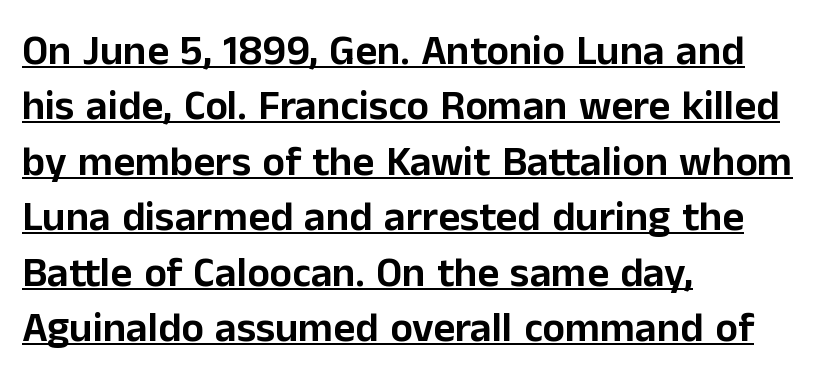
{"serif": "no", "italic": "no", "width": "normal", "stroke_contrast": "low", "x_height": "medium", "monospaced": "no", "underline": "yes", "align": "left", "line_spacing": "normal", "line_spacing_ratio": 1.32, "letter_spacing": "normal", "letter_spacing_em": 0.0, "glyph_px": 42}
